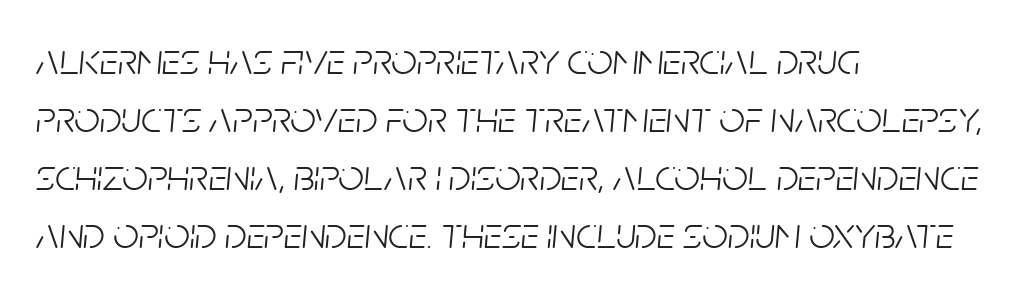
The image shows 45 px light, condensed type, italic (leaning right); set left-aligned, normal line spacing (1.29x), normal letter spacing, not underlined; low stroke contrast and a large x-height.
